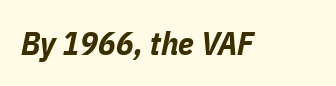
Q: Is the text bold? A: Yes.
Q: Is the text italic (slanted)? A: Yes, it leans right by about 11 degrees.
Q: Is the text underlined? A: No.
Q: Is the spacing between letters normal or unusually wide? A: Normal.
Q: Width (condensed, normal, or wide)? A: Condensed.
Q: Stroke contrast? A: Low.
Q: x-height? A: Medium.
Q: Monospaced? A: No.
